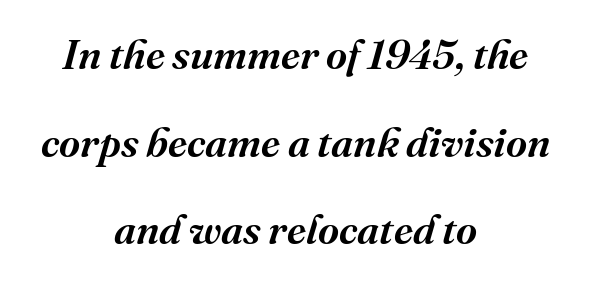
Q: Is the text bold? A: Semi-bold.
Q: Is the text italic (slanted)? A: Yes, it leans right by about 16 degrees.
Q: Is the typeface a serif or a sans-serif typeface? A: Serif.
Q: Is the text underlined? A: No.
Q: How is the paragraph aligned? A: Centered.
Q: Is the spacing between letters normal or unusually wide? A: Normal.
Q: Is the spacing between lines tight, normal or loose? A: Loose.
Q: Width (condensed, normal, or wide)? A: Normal.
Q: Stroke contrast? A: Medium.
Q: x-height? A: Medium.
Q: Monospaced? A: No.
